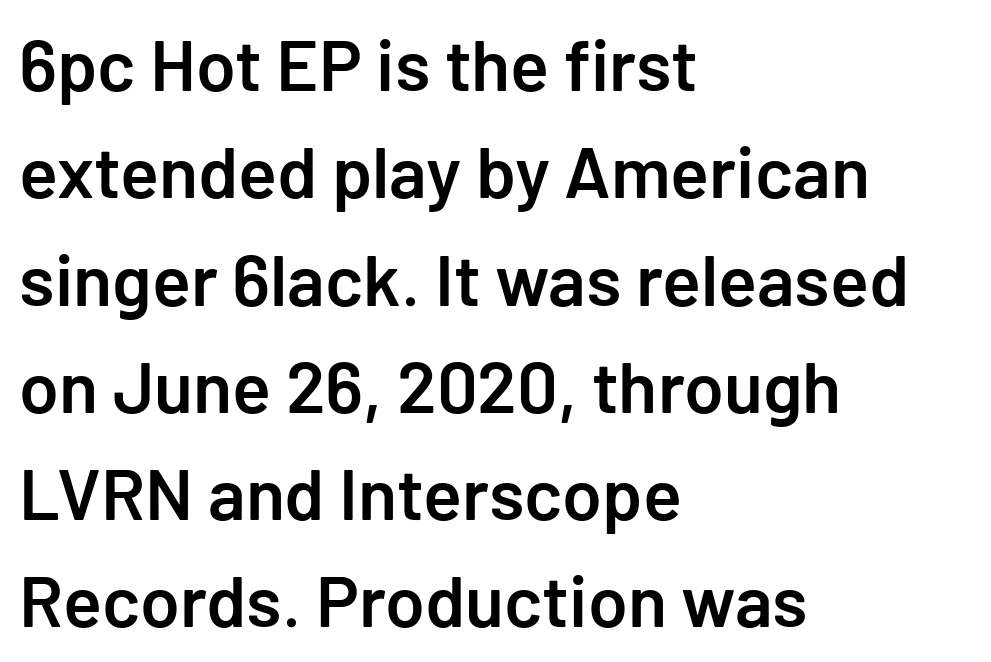
The image shows 72 px semibold sans-serif type, upright; set left-aligned, normal line spacing (1.49x), normal letter spacing, not underlined; low stroke contrast and a medium x-height.
